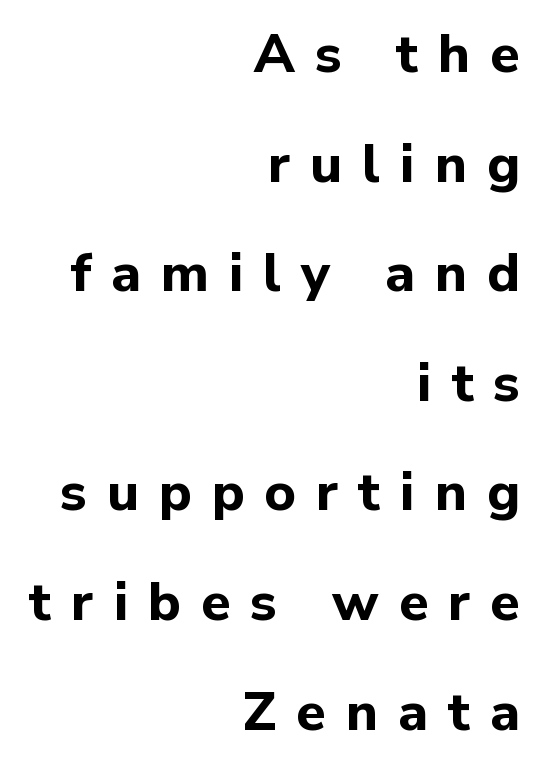
The image shows 54 px bold sans-serif type, upright; set right-aligned, loose line spacing (2.03x), unusually wide letter spacing (+0.37 em), not underlined; low stroke contrast and a medium x-height.
